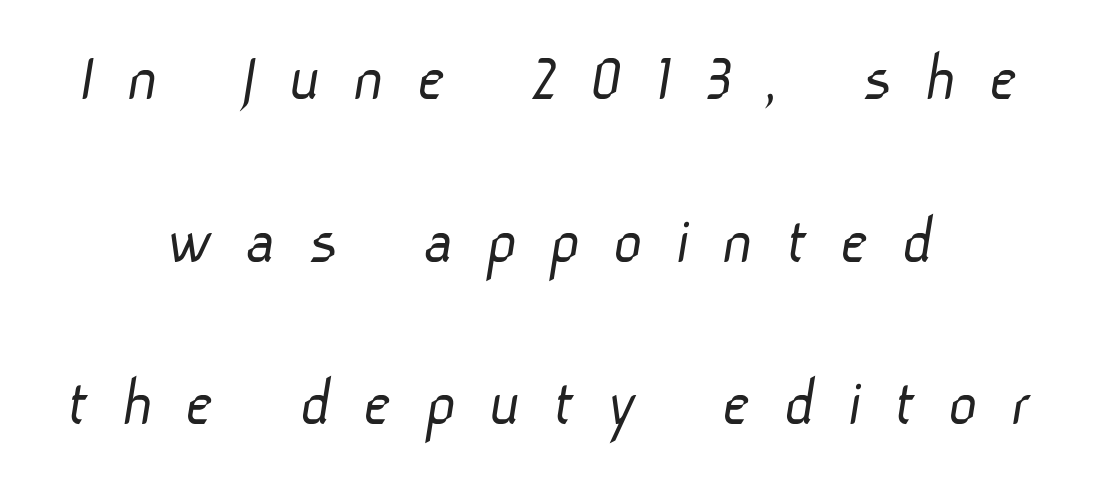
Type without underlining. Between one letter and the next there's a generous, obvious gap. The designer dialed line spacing up above the default. In terms of letterform style, serifs are entirely absent. The cut favours lightness, reaching ordinary text weight at its darkest. The rendering uses natural spacing where letterforms have individual widths.
